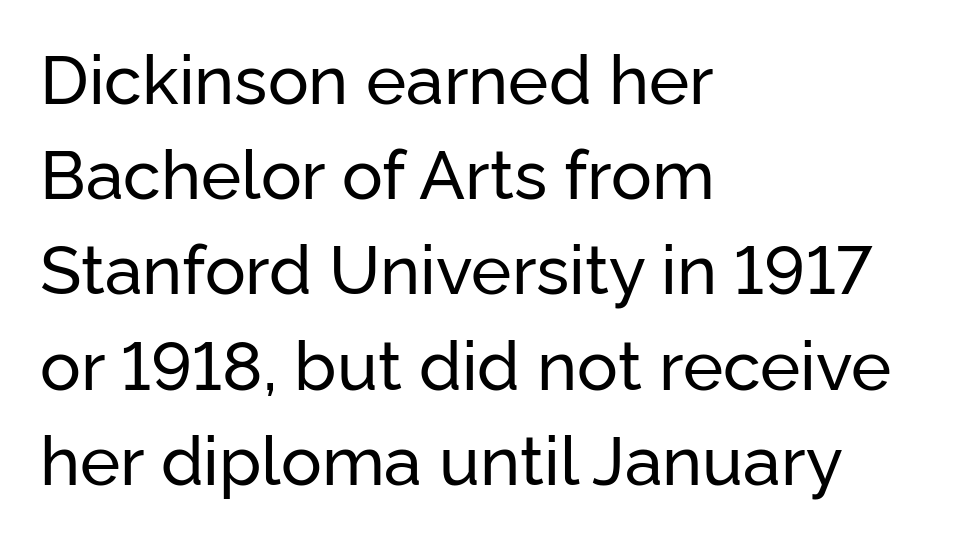
The gap between lines stays unmarked. Each line starts at the same left margin while the right side varies. Successive baselines arrive at the customary interval. Posture: straight, roman, zero tilt. A typesetter would label this face a sans. Tracking value appears to be zero — textbook default spacing.
